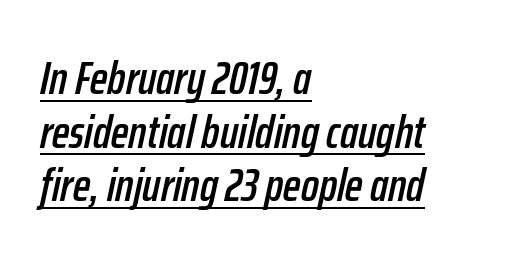
Q: Is the text italic (slanted)? A: Yes, it leans right by about 12 degrees.
Q: Is the text underlined? A: Yes.
Q: How is the paragraph aligned? A: Left-aligned.
Q: Is the spacing between letters normal or unusually wide? A: Normal.
Q: Is the spacing between lines tight, normal or loose? A: Tight.
Q: Width (condensed, normal, or wide)? A: Condensed.
Q: Stroke contrast? A: Low.
Q: x-height? A: Medium.
Q: Monospaced? A: No.
